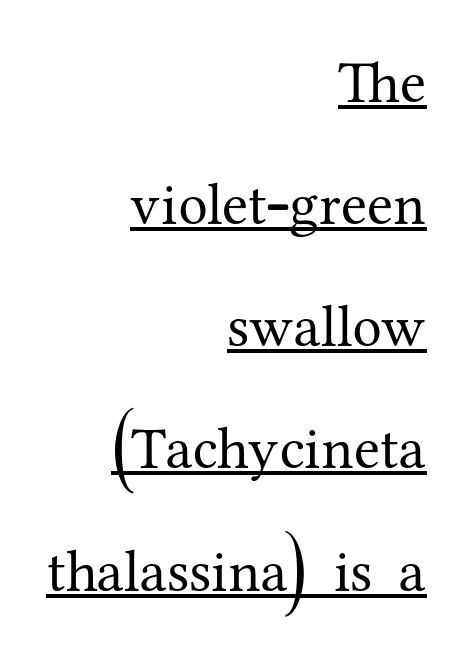
What stands out about the letter spacing? Nothing — it is the standard amount. The glyphs are accompanied by a horizontal stroke just below them. Typeset ragged left — the right edge is the straight one. Is this a fixed-width face? No — the glyphs have proportional, varying widths. Examine the stroke ends and you'll spot serifs.
